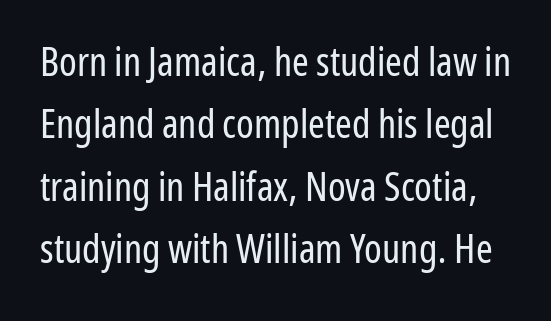
{"serif": "no", "italic": "no", "bold": "no", "weight": "regular", "width": "condensed", "stroke_contrast": "low", "x_height": "medium", "monospaced": "no", "underline": "no", "line_spacing": "normal", "line_spacing_ratio": 1.56, "letter_spacing": "normal", "letter_spacing_em": 0.0, "glyph_px": 40}
